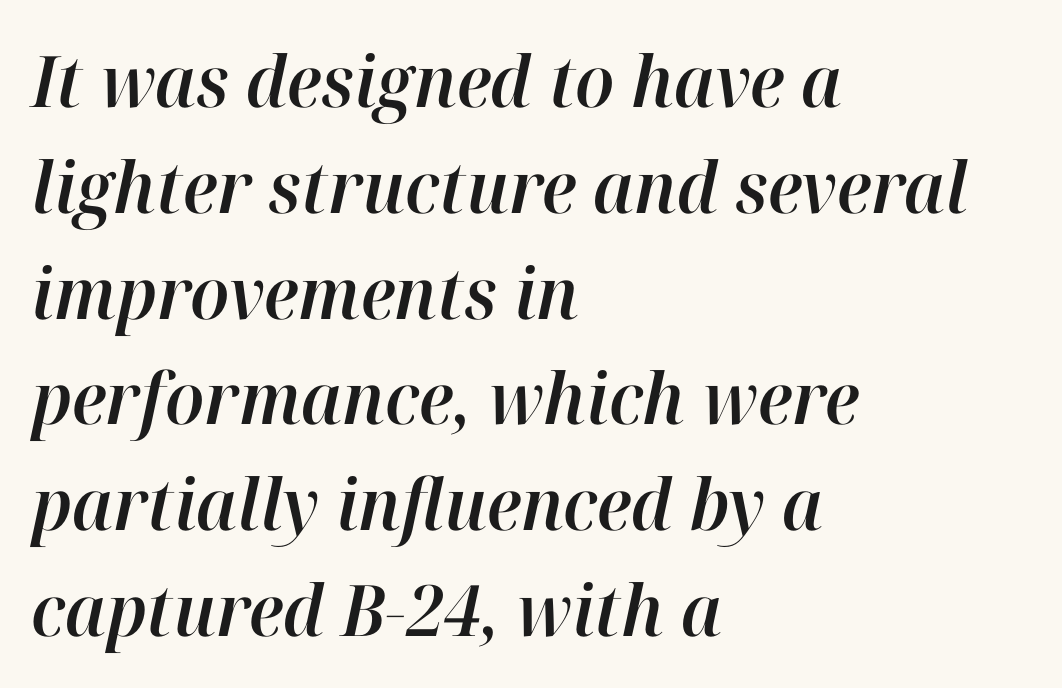
The image shows 71 px text type, italic (leaning right); set left-aligned, normal line spacing (1.49x), normal letter spacing, not underlined; high stroke contrast and a medium x-height.
